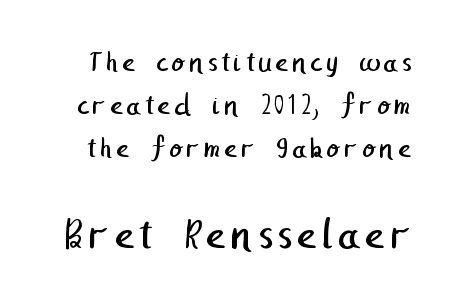
{"serif": "no", "bold": "no", "weight": "regular", "width": "normal", "stroke_contrast": "low", "x_height": "medium", "underline": "no", "line_spacing": "normal", "line_spacing_ratio": 1.43, "larger_block": "second", "size_ratio": 1.5, "glyph_px": 45}
